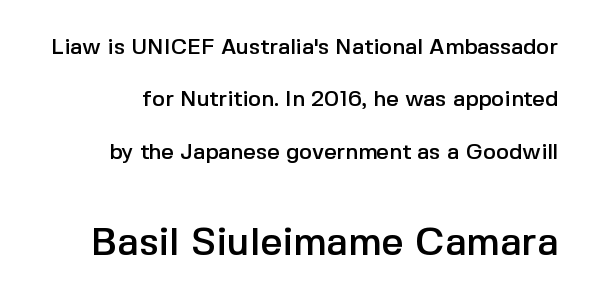
Q: Is the text italic (slanted)? A: No, it is upright.
Q: Is the typeface a serif or a sans-serif typeface? A: Sans-serif.
Q: Is the text underlined? A: No.
Q: Is the spacing between letters normal or unusually wide? A: Normal.
Q: Is the spacing between lines tight, normal or loose? A: Loose.
Q: Which block of text is set in a larger size, the first (top) or the second (bottom)? A: The second (bottom) one.
Q: Width (condensed, normal, or wide)? A: Normal.
Q: x-height? A: Medium.
Q: Monospaced? A: No.
